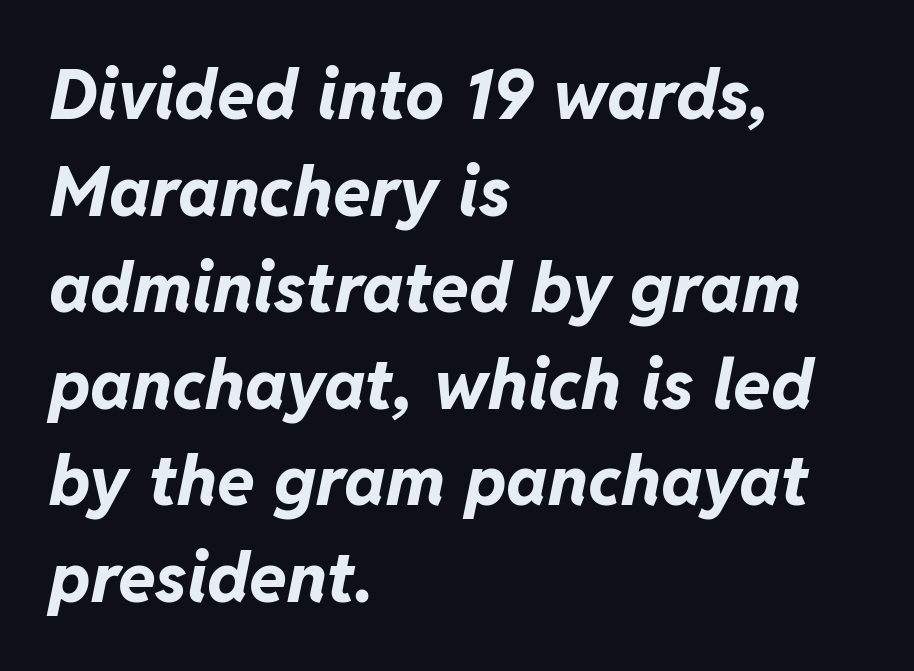
The image shows 69 px bold type, italic (leaning right); set left-aligned, normal line spacing (1.4x), normal letter spacing, not underlined; low stroke contrast and a medium x-height.
